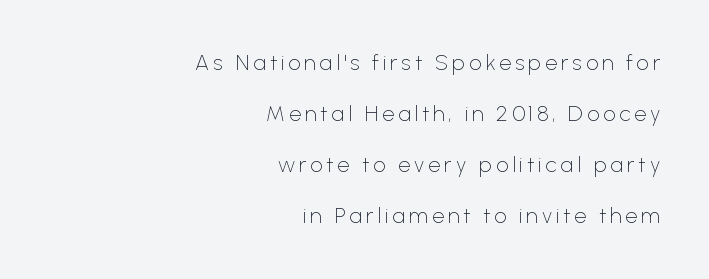
Q: Is the text bold? A: No.
Q: Is the text italic (slanted)? A: No, it is upright.
Q: Is the text underlined? A: No.
Q: How is the paragraph aligned? A: Right-aligned.
Q: Is the spacing between lines tight, normal or loose? A: Loose.
